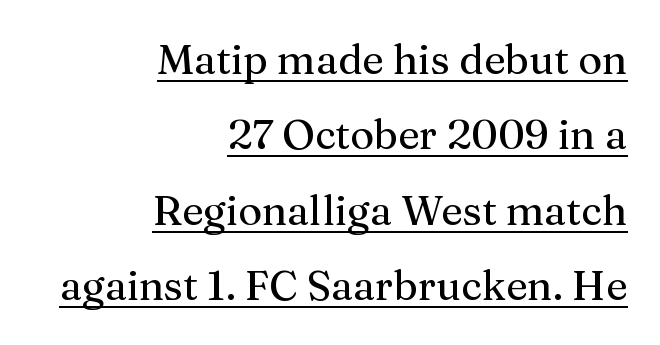
I'd call this a serif setting — the letters wear small feet. Here the glyphs are tracked normally, forming tight word shapes. No italicization has been applied; the sample stays upright. Do the characters align in a grid? No, the font is proportional. Underlined type. The compositor pushed each line to the right boundary.
